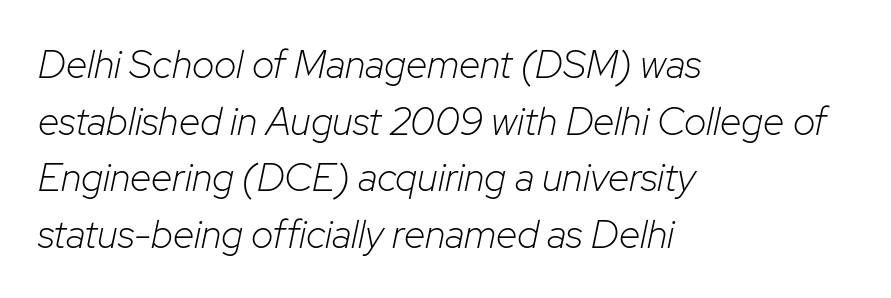
Each letter keeps its own natural width here, so spacing adapts to shape. Italic? Definitely — the glyphs are oblique. Here the glyphs are tracked normally, forming tight word shapes. Nobody drew a line under any word here. The block of text has a typical density, with ordinary space between rows.
